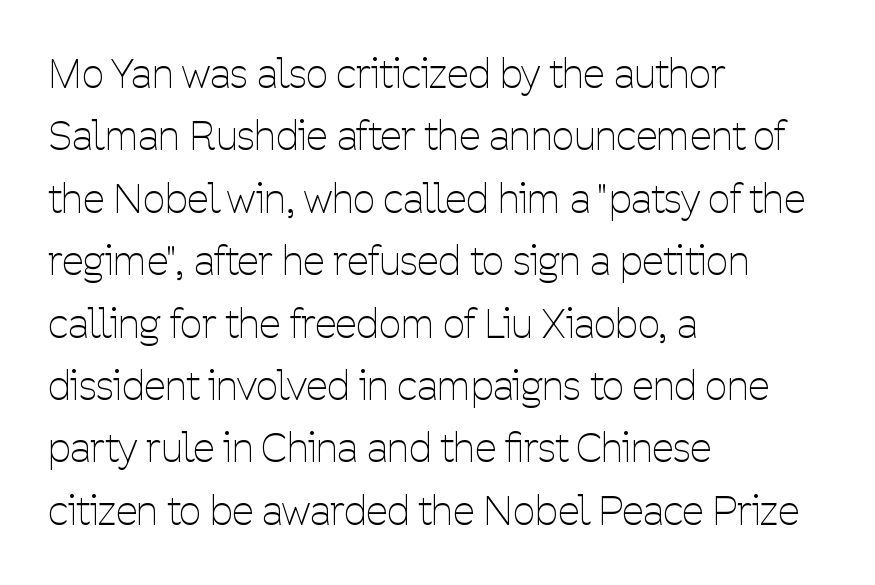
Anything drawn beneath the words? Only blank space. Proportional: the letters do not fall into vertical columns. To sum up the face: it is a sans, with no serifs. The paragraph shown leans on its left margin. No extra ink here — the face is not bold.
